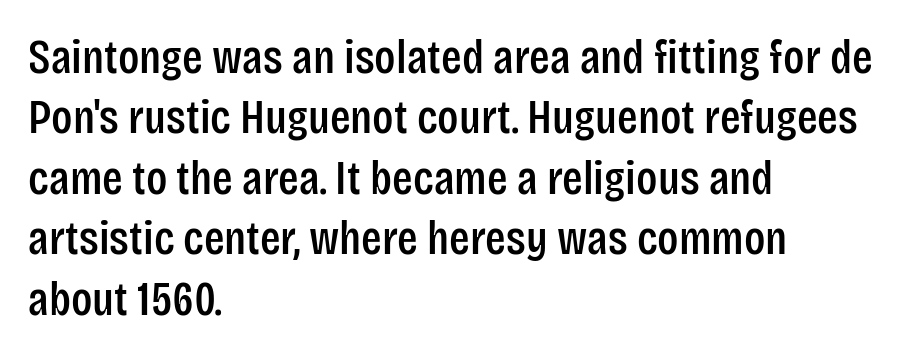
Q: Is the text italic (slanted)? A: No, it is upright.
Q: Is the typeface a serif or a sans-serif typeface? A: Sans-serif.
Q: Is the text underlined? A: No.
Q: How is the paragraph aligned? A: Left-aligned.
Q: Is the spacing between letters normal or unusually wide? A: Normal.
Q: Is the spacing between lines tight, normal or loose? A: Normal.
Q: Width (condensed, normal, or wide)? A: Condensed.
Q: Stroke contrast? A: Low.
Q: x-height? A: Large.
Q: Monospaced? A: No.
